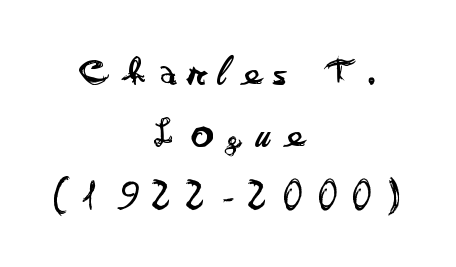
Q: Is the text bold? A: No.
Q: Is the text italic (slanted)? A: No, it is upright.
Q: Is the typeface a serif or a sans-serif typeface? A: Sans-serif.
Q: Is the text underlined? A: No.
Q: How is the paragraph aligned? A: Centered.
Q: Is the spacing between letters normal or unusually wide? A: Unusually wide.
Q: Is the spacing between lines tight, normal or loose? A: Normal.
Q: Width (condensed, normal, or wide)? A: Wide.
Q: Stroke contrast? A: Low.
Q: x-height? A: Small.
Q: Monospaced? A: No.
